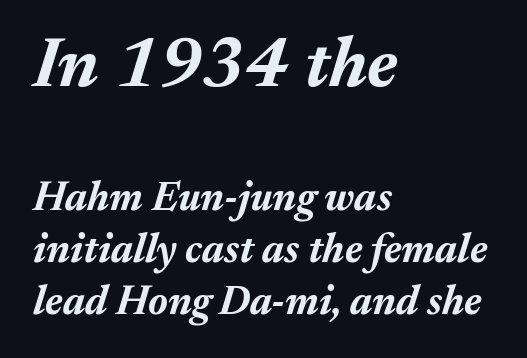
The image shows 71 px bold type, italic (leaning right); set left-aligned, normal line spacing (1.26x), normal letter spacing, not underlined; the first (top) block is 1.73x larger; medium stroke contrast and a medium x-height.
